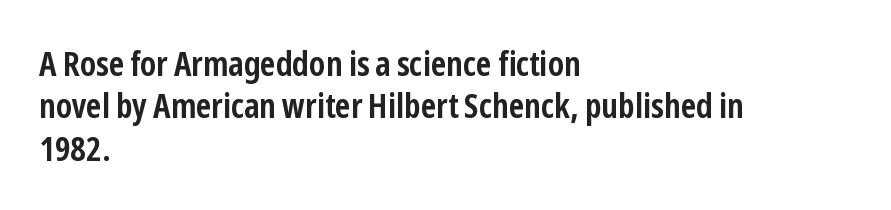
The image shows 34 px semibold, condensed sans-serif type, upright; set left-aligned, normal line spacing (1.25x), normal letter spacing, not underlined; low stroke contrast and a medium x-height.
